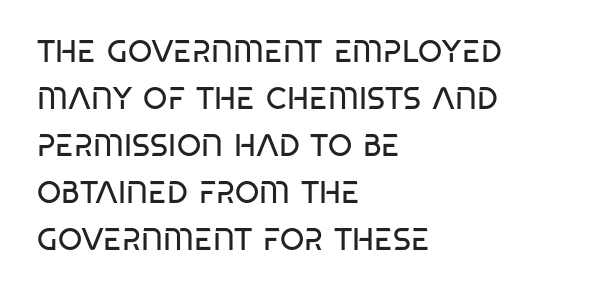
The image shows 31 px regular-weight, condensed sans-serif type; set left-aligned, normal line spacing (1.52x), normal letter spacing, not underlined; low stroke contrast and a large x-height.
